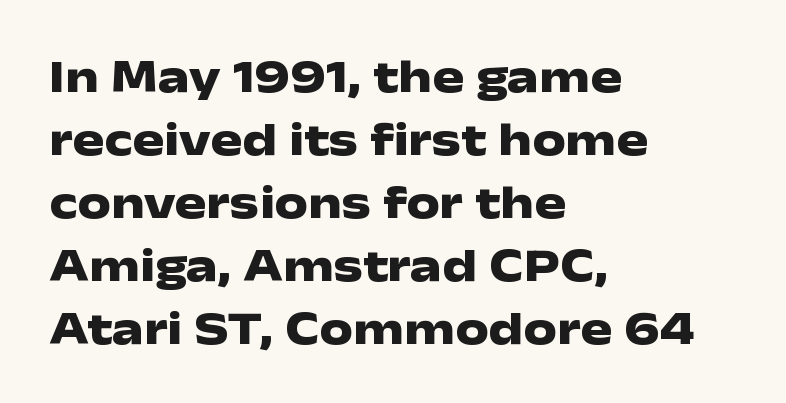
{"serif": "no", "italic": "no", "bold": "yes", "weight": "heavy", "width": "wide", "stroke_contrast": "low", "x_height": "medium", "monospaced": "no", "underline": "no", "align": "left", "line_spacing": "normal", "line_spacing_ratio": 1.34, "letter_spacing": "normal", "letter_spacing_em": 0.0, "glyph_px": 47}
